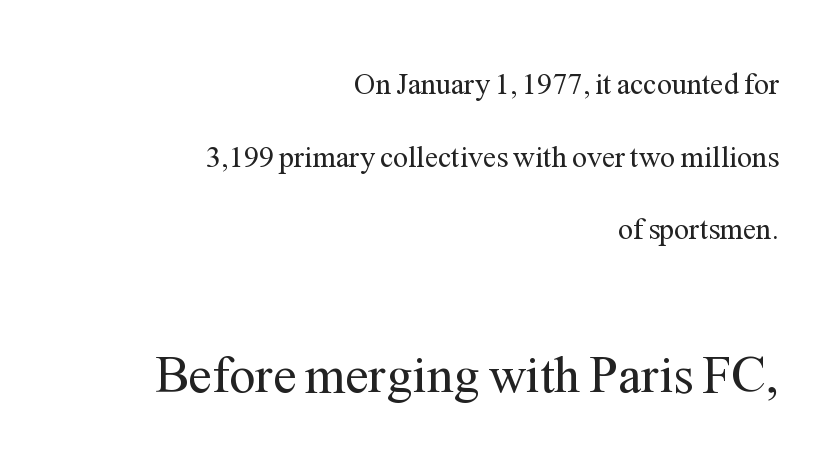
Q: Is the text bold? A: No.
Q: Is the text italic (slanted)? A: No, it is upright.
Q: Is the typeface a serif or a sans-serif typeface? A: Serif.
Q: Is the text underlined? A: No.
Q: How is the paragraph aligned? A: Right-aligned.
Q: Is the spacing between letters normal or unusually wide? A: Normal.
Q: Is the spacing between lines tight, normal or loose? A: Loose.
Q: Which block of text is set in a larger size, the first (top) or the second (bottom)? A: The second (bottom) one.
Q: Width (condensed, normal, or wide)? A: Normal.
Q: Stroke contrast? A: Medium.
Q: x-height? A: Medium.
Q: Monospaced? A: No.
